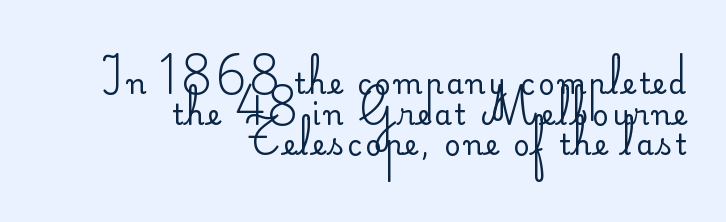
Rule under the text: the space is simply empty. Rendered with straight, roman letterforms. Ink coverage per letter is moderate at most. You could not count columns in this text — the font is proportionally spaced. What's the leading like? Squeezed, with rows nearly overlapping.
